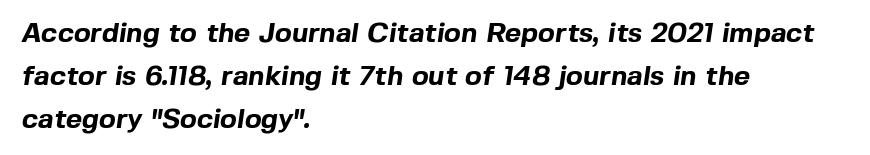
Nobody drew a line under any word here. Letterform terminals end flat and unadorned throughout the passage. Characters follow at the spacing the type designer built in. The rendering uses natural spacing where letterforms have individual widths. Regular leading.
